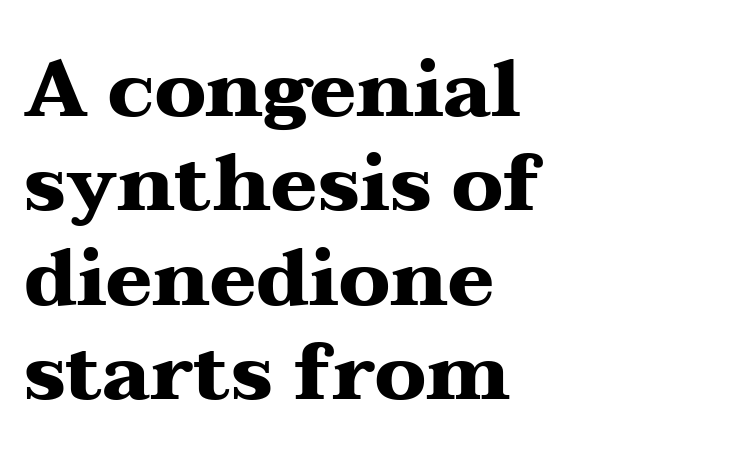
This rendering uses left alignment, leaving the right contour irregular. The letters advance in unequal steps, a hallmark of proportional type. Nothing unusual about the tracking: characters are spaced as the font intends. Are there feet on the stems? There are — it's a serif. The gap between lines stays unmarked. Does the lettering tilt? It doesn't — this is upright.
